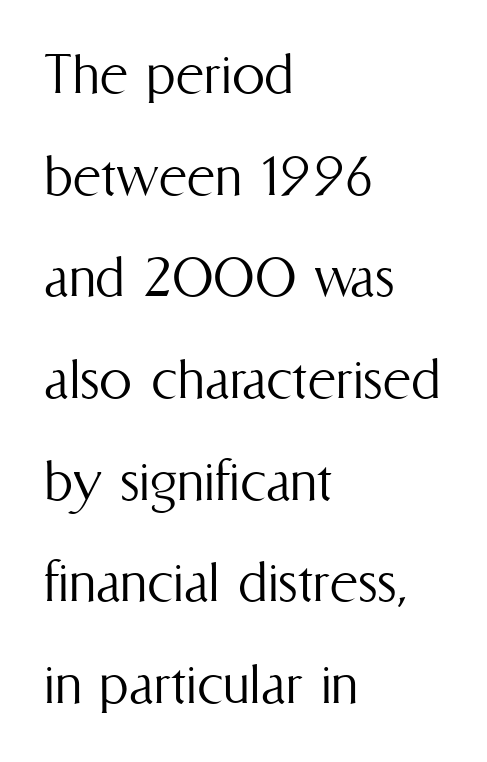
Q: Is the text bold? A: No.
Q: Is the text italic (slanted)? A: No, it is upright.
Q: Is the text underlined? A: No.
Q: How is the paragraph aligned? A: Left-aligned.
Q: Is the spacing between letters normal or unusually wide? A: Normal.
Q: Is the spacing between lines tight, normal or loose? A: Normal.
Q: Width (condensed, normal, or wide)? A: Condensed.
Q: Stroke contrast? A: Medium.
Q: x-height? A: Medium.
Q: Monospaced? A: No.
